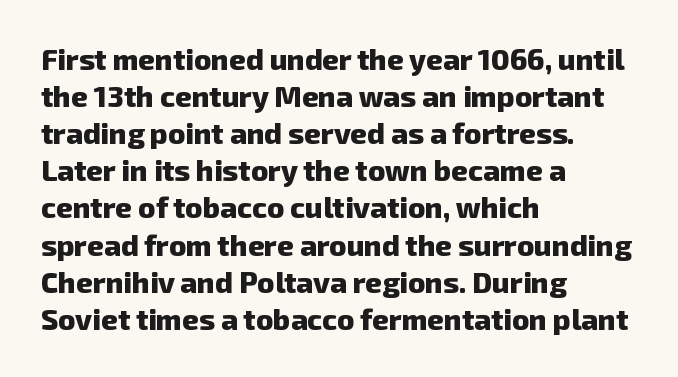
Q: Is the text bold? A: Yes.
Q: Is the typeface a serif or a sans-serif typeface? A: Sans-serif.
Q: Is the text underlined? A: No.
Q: How is the paragraph aligned? A: Left-aligned.
Q: Is the spacing between letters normal or unusually wide? A: Normal.
Q: Is the spacing between lines tight, normal or loose? A: Normal.
Q: Width (condensed, normal, or wide)? A: Normal.
Q: Stroke contrast? A: Low.
Q: x-height? A: Medium.
Q: Monospaced? A: No.
